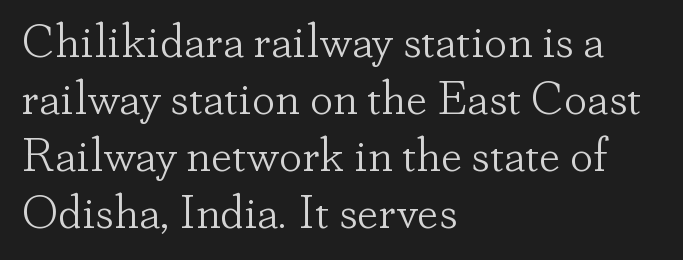
Q: Is the text bold? A: No.
Q: Is the text italic (slanted)? A: No, it is upright.
Q: Is the typeface a serif or a sans-serif typeface? A: Serif.
Q: Is the text underlined? A: No.
Q: How is the paragraph aligned? A: Left-aligned.
Q: Is the spacing between letters normal or unusually wide? A: Normal.
Q: Width (condensed, normal, or wide)? A: Normal.
Q: Stroke contrast? A: Low.
Q: x-height? A: Small.
Q: Monospaced? A: No.
